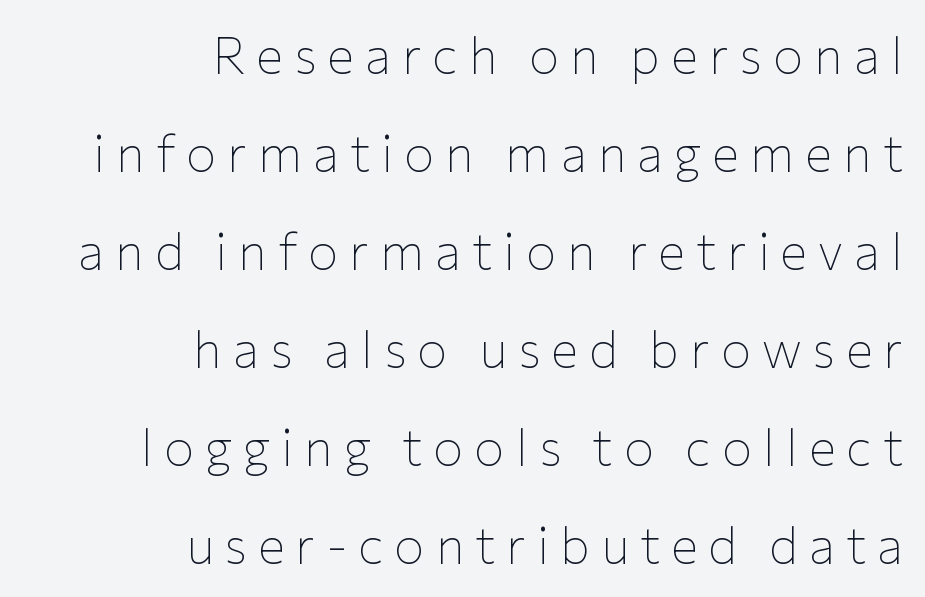
The image shows 51 px thin sans-serif type, upright; set right-aligned, loose line spacing (1.92x), unusually wide letter spacing (+0.21 em), not underlined; low stroke contrast and a medium x-height.
